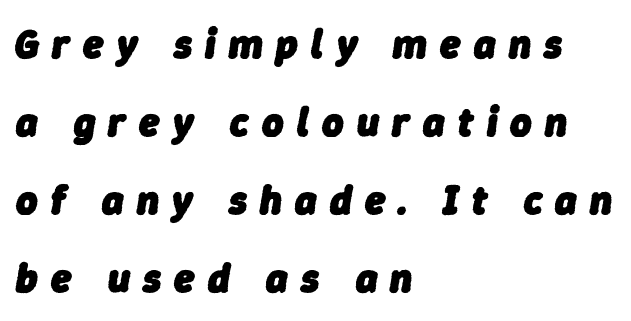
This sample is left-justified, so line endings fall wherever the words run out. A bare baseline throughout the passage. You could only call the tracking loose — the letters float apart. Quick note: interline space is abundant. A typesetter would call this proportional, since set widths differ per character. Emphasis-style slanted type is in use.
